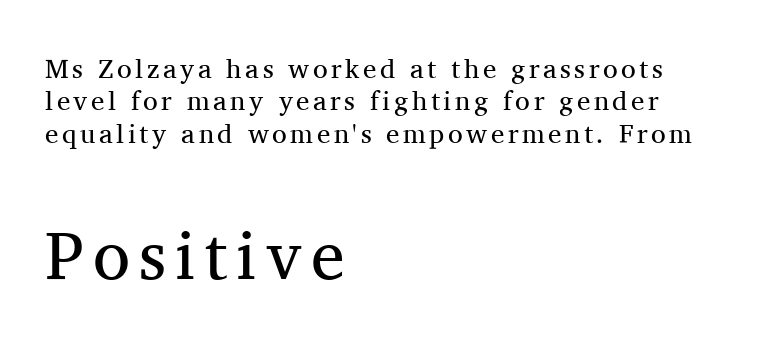
{"serif": "yes", "italic": "no", "bold": "no", "weight": "regular", "width": "normal", "stroke_contrast": "medium", "x_height": "medium", "monospaced": "no", "underline": "no", "align": "left", "line_spacing_ratio": 1.2, "larger_block": "second", "size_ratio": 2.52, "glyph_px": 68}
